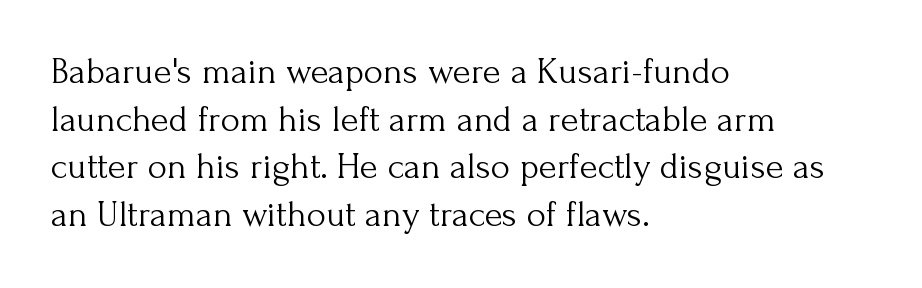
{"serif": "yes", "italic": "no", "bold": "no", "weight": "light", "width": "normal", "stroke_contrast": "medium", "x_height": "small", "monospaced": "no", "underline": "no", "align": "left", "line_spacing": "normal", "line_spacing_ratio": 1.29, "letter_spacing": "normal", "letter_spacing_em": 0.0, "glyph_px": 37}
